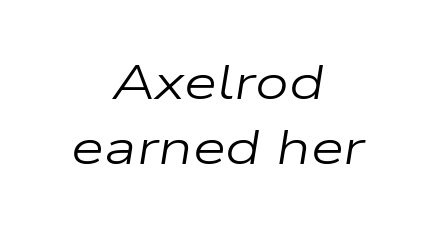
Q: Is the text bold? A: No.
Q: Is the text italic (slanted)? A: Yes, it leans right by about 9 degrees.
Q: Is the text underlined? A: No.
Q: How is the paragraph aligned? A: Centered.
Q: Is the spacing between letters normal or unusually wide? A: Normal.
Q: Is the spacing between lines tight, normal or loose? A: Normal.
Q: Width (condensed, normal, or wide)? A: Wide.
Q: Stroke contrast? A: Low.
Q: x-height? A: Medium.
Q: Monospaced? A: No.
